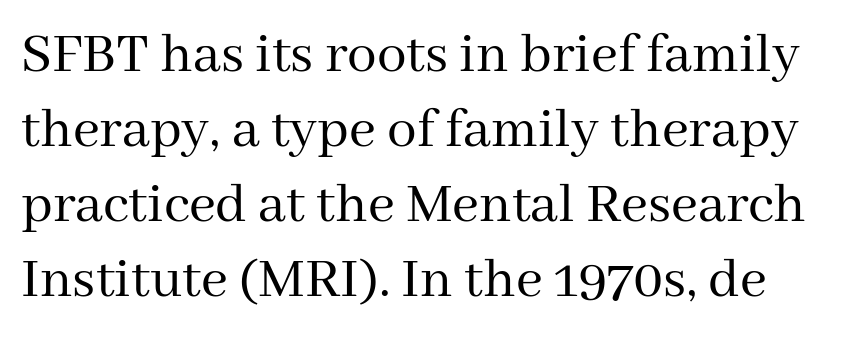
{"serif": "yes", "italic": "no", "bold": "no", "weight": "regular", "width": "normal", "stroke_contrast": "medium", "x_height": "medium", "monospaced": "no", "underline": "no", "line_spacing": "normal", "line_spacing_ratio": 1.27, "letter_spacing": "normal", "letter_spacing_em": 0.0, "glyph_px": 59}
